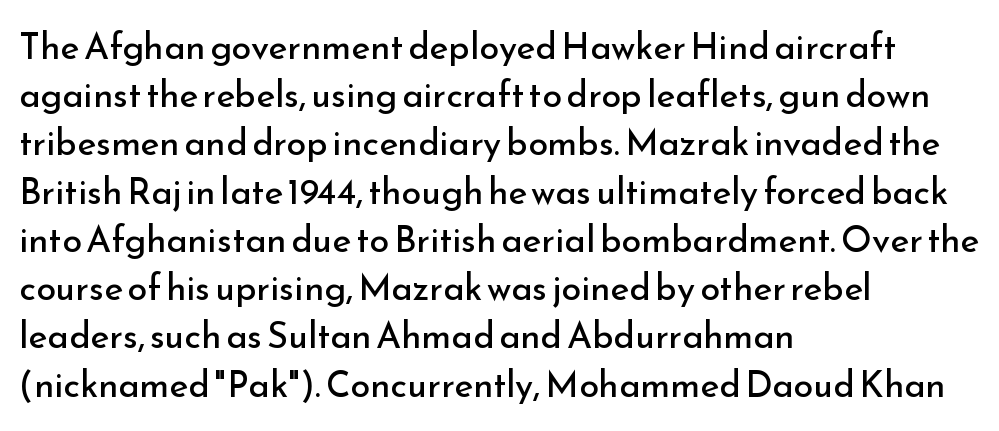
Q: Is the text bold? A: No.
Q: Is the text italic (slanted)? A: No, it is upright.
Q: Is the typeface a serif or a sans-serif typeface? A: Sans-serif.
Q: Is the text underlined? A: No.
Q: How is the paragraph aligned? A: Left-aligned.
Q: Is the spacing between letters normal or unusually wide? A: Normal.
Q: Is the spacing between lines tight, normal or loose? A: Normal.
Q: Width (condensed, normal, or wide)? A: Normal.
Q: Stroke contrast? A: Low.
Q: x-height? A: Small.
Q: Monospaced? A: No.
